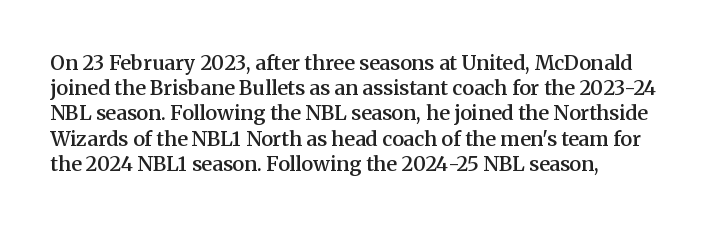
The image shows 20 px text type, upright; set left-aligned, normal line spacing (1.26x), normal letter spacing, not underlined.
